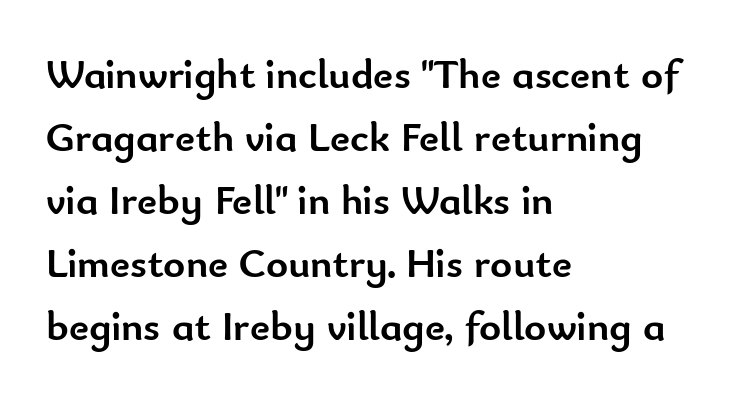
You could call the tracking neutral — neither tight nor loose. Interline gaps are of average width in this sample. Set as a true bold cut, around the 700 mark. These lines are set flush left with a ragged right edge.
